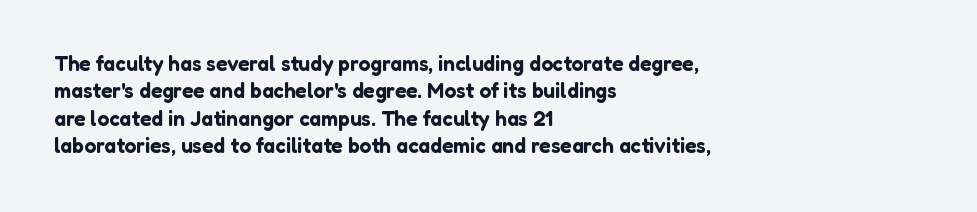
{"italic": "no", "underline": "no", "align": "left", "line_spacing": "normal", "line_spacing_ratio": 1.3, "letter_spacing": "normal", "letter_spacing_em": 0.0, "glyph_px": 21}
